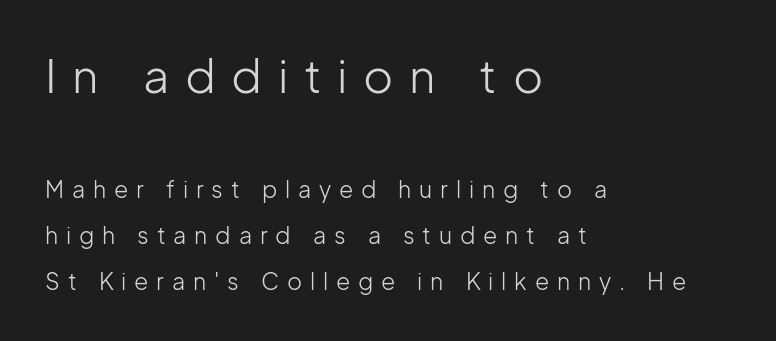
{"serif": "no", "italic": "no", "bold": "no", "weight": "light", "width": "normal", "stroke_contrast": "low", "x_height": "medium", "monospaced": "no", "underline": "no", "align": "left", "line_spacing": "loose", "line_spacing_ratio": 2.0, "letter_spacing": "wide", "letter_spacing_em": 0.34, "larger_block": "first", "size_ratio": 2.0, "glyph_px": 46}
